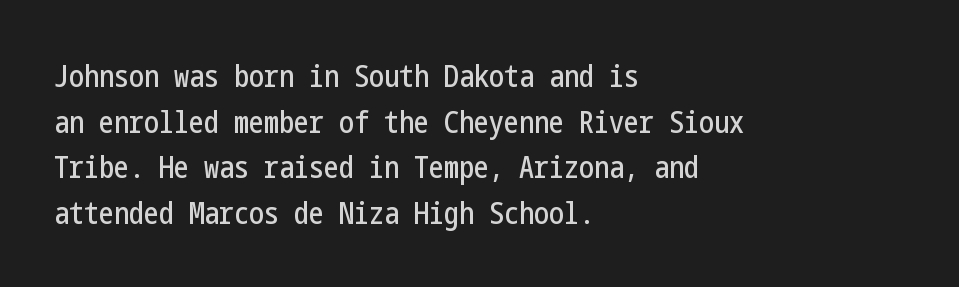
Q: Is the text italic (slanted)? A: No, it is upright.
Q: Is the typeface a serif or a sans-serif typeface? A: Sans-serif.
Q: Is the text underlined? A: No.
Q: How is the paragraph aligned? A: Left-aligned.
Q: Is the spacing between letters normal or unusually wide? A: Normal.
Q: Is the spacing between lines tight, normal or loose? A: Normal.
Q: Width (condensed, normal, or wide)? A: Condensed.
Q: Stroke contrast? A: Low.
Q: x-height? A: Medium.
